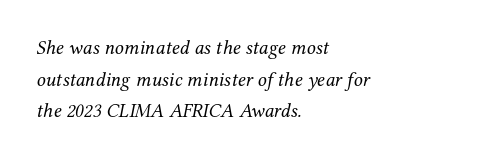
Q: Is the text bold? A: No.
Q: Is the text italic (slanted)? A: Yes, it leans right by about 12 degrees.
Q: Is the text underlined? A: No.
Q: How is the paragraph aligned? A: Left-aligned.
Q: Is the spacing between letters normal or unusually wide? A: Normal.
Q: Is the spacing between lines tight, normal or loose? A: Normal.
